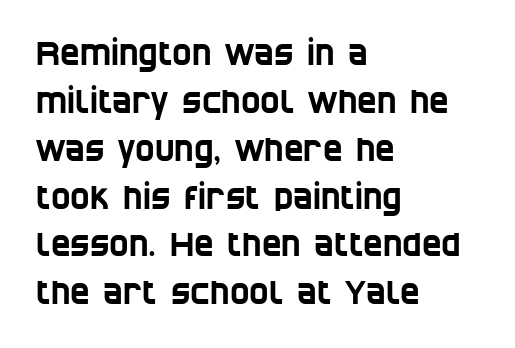
The paragraph shown leans on its left margin. Summary of vertical rhythm: regular, with standard interline spacing. Is this a sans? Yes — the strokes have no serifs. The gaps between neighbouring characters are ordinary and unremarkable. The rendering uses natural spacing where letterforms have individual widths.
